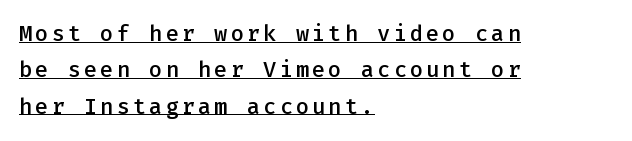
The image shows 22 px text type, upright; set left-aligned, normal line spacing (1.65x), underlined.
